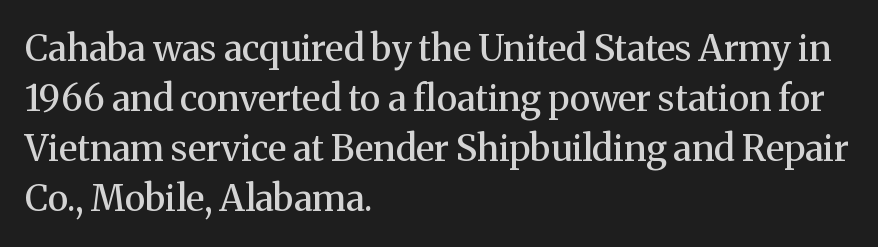
Q: Is the text bold? A: Semi-bold.
Q: Is the text italic (slanted)? A: No, it is upright.
Q: Is the typeface a serif or a sans-serif typeface? A: Serif.
Q: Is the text underlined? A: No.
Q: How is the paragraph aligned? A: Left-aligned.
Q: Is the spacing between letters normal or unusually wide? A: Normal.
Q: Is the spacing between lines tight, normal or loose? A: Normal.
Q: Width (condensed, normal, or wide)? A: Normal.
Q: Stroke contrast? A: Medium.
Q: x-height? A: Medium.
Q: Monospaced? A: No.
